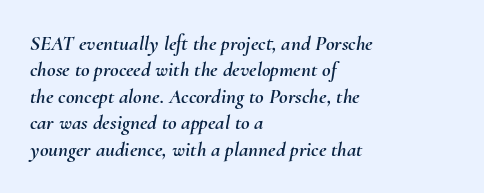
Q: Is the text italic (slanted)? A: Yes, it leans right by about 10 degrees.
Q: Is the text underlined? A: No.
Q: How is the paragraph aligned? A: Left-aligned.
Q: Is the spacing between letters normal or unusually wide? A: Normal.
Q: Is the spacing between lines tight, normal or loose? A: Normal.
